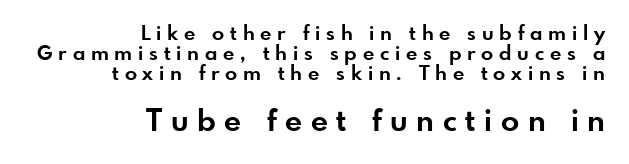
Looks like regular typesetting: each glyph gets only the width it needs. A roman cut, with each character standing at attention. Rows of type sit shoulder to shoulder in the vertical direction. The letters in the lower block stand taller than those in the block above. Has an underline been added? It has not. Spacing between characters has been opened up far beyond the box default.
